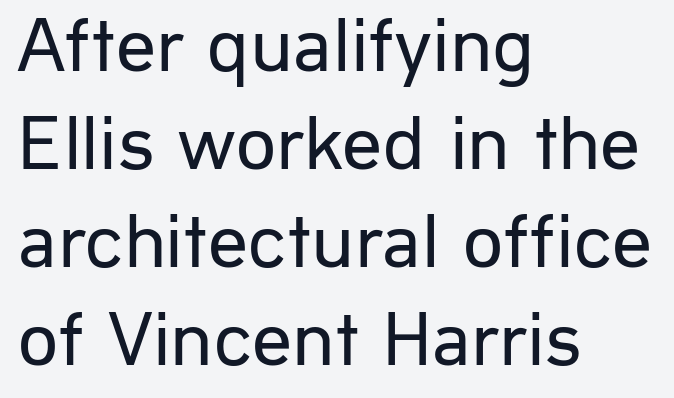
The image shows 79 px regular-weight sans-serif type, upright; set left-aligned, line spacing 1.24x, normal letter spacing, not underlined; low stroke contrast and a medium x-height.
